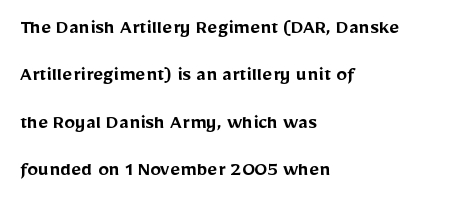
Q: Is the text bold? A: Semi-bold.
Q: Is the text italic (slanted)? A: No, it is upright.
Q: Is the text underlined? A: No.
Q: How is the paragraph aligned? A: Left-aligned.
Q: Is the spacing between letters normal or unusually wide? A: Normal.
Q: Is the spacing between lines tight, normal or loose? A: Loose.
